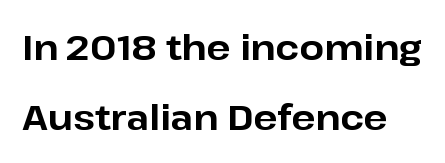
Q: Is the text bold? A: Yes.
Q: Is the text italic (slanted)? A: No, it is upright.
Q: Is the typeface a serif or a sans-serif typeface? A: Sans-serif.
Q: Is the text underlined? A: No.
Q: Is the spacing between letters normal or unusually wide? A: Normal.
Q: Is the spacing between lines tight, normal or loose? A: Loose.
Q: Width (condensed, normal, or wide)? A: Normal.
Q: Stroke contrast? A: Low.
Q: x-height? A: Medium.
Q: Monospaced? A: No.
